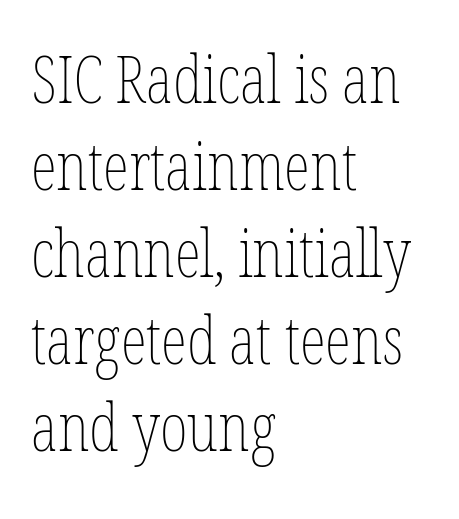
Line starts are locked; line ends wander. These lines are rendered in a variable-pitch font. Nothing unusual about the tracking: characters are spaced as the font intends. The letters stand upright; this is a roman face. Line spacing here is normal. The font is comparable to plain body text, perhaps lighter.
